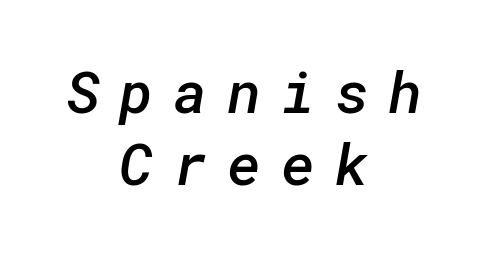
The words here are not underlined. Horizontal alignment here is central, giving a formal, balanced look. Notice how descenders clear the ascenders below comfortably — that's standard leading. Examine the stroke ends and you'll find no serifs. Students, this is semibold: more ink than regular, less than bold.
